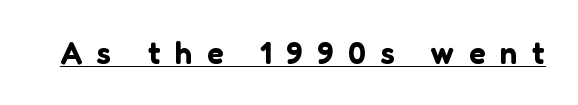
{"serif": "no", "italic": "no", "width": "normal", "stroke_contrast": "low", "x_height": "medium", "monospaced": "no", "underline": "yes", "letter_spacing": "wide", "letter_spacing_em": 0.47, "glyph_px": 31}
